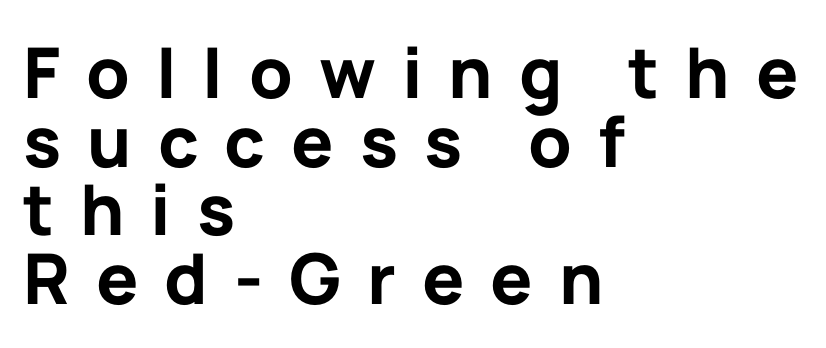
The image shows 70 px bold sans-serif type, upright; set left-aligned, tight line spacing (0.98x), unusually wide letter spacing (+0.37 em), not underlined; low stroke contrast and a medium x-height.
